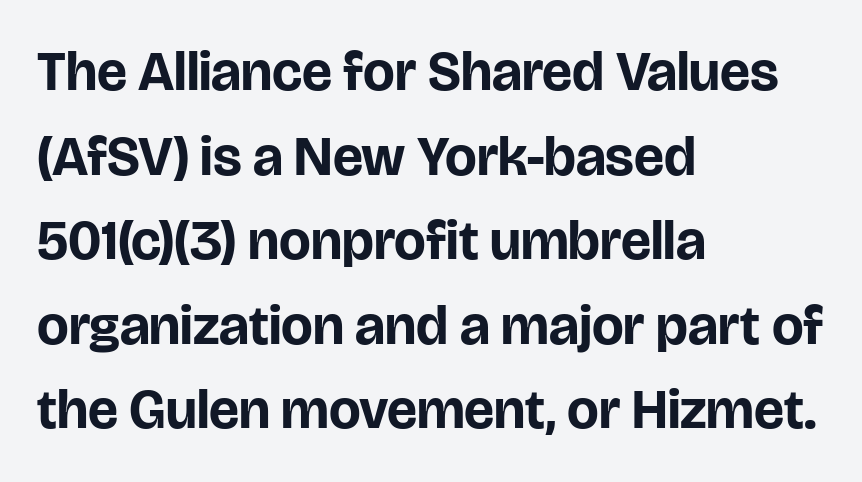
Each new line begins a customary step beneath the previous one. These lines are set flush left with a ragged right edge. Glance below the letters and you will spot only blank space. The type sits square on the baseline with zero lean.
